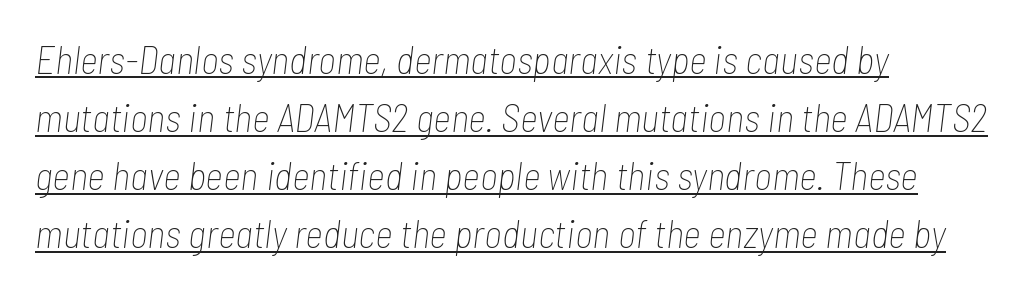
The image shows 39 px thin, condensed type, italic (leaning right); set left-aligned, normal line spacing (1.49x), normal letter spacing, underlined; low stroke contrast and a medium x-height.
